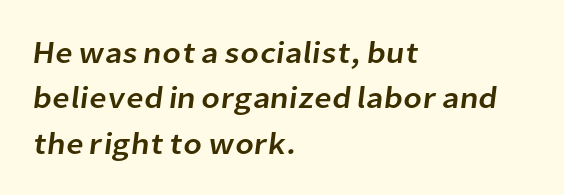
{"serif": "no", "width": "normal", "stroke_contrast": "low", "x_height": "medium", "monospaced": "no", "underline": "no", "align": "left", "line_spacing": "normal", "line_spacing_ratio": 1.46, "letter_spacing": "normal", "letter_spacing_em": 0.0, "glyph_px": 31}
